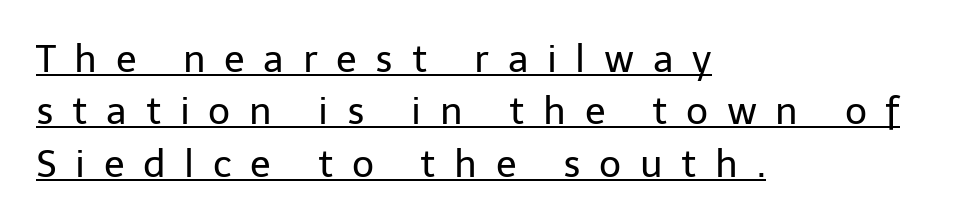
The image shows 38 px regular-weight sans-serif type, upright; set left-aligned, normal line spacing (1.38x), unusually wide letter spacing (+0.49 em), underlined; low stroke contrast and a medium x-height.
